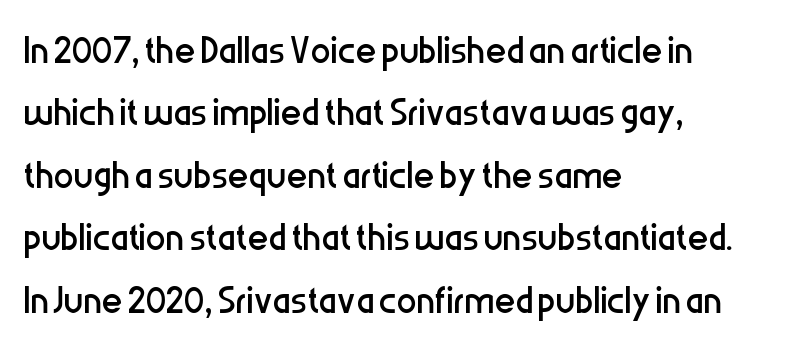
The image shows 50 px regular-weight, condensed sans-serif type, upright; set left-aligned, normal line spacing (1.25x), normal letter spacing, not underlined; low stroke contrast and a medium x-height.
